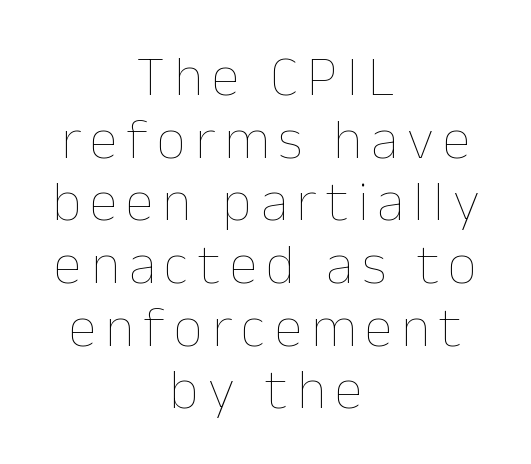
Does the lettering tilt? It doesn't — this is upright. Just letters on the line, the space beneath them empty. Cramped leading. Alignment: centered. The letters advance in unequal steps, a hallmark of proportional type.
